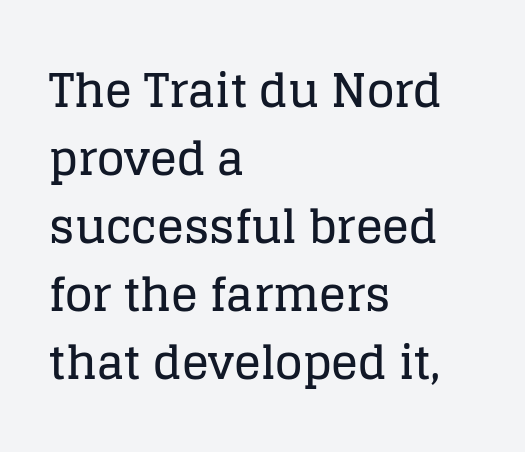
Q: Is the text italic (slanted)? A: No, it is upright.
Q: Is the typeface a serif or a sans-serif typeface? A: Serif.
Q: Is the text underlined? A: No.
Q: How is the paragraph aligned? A: Left-aligned.
Q: Is the spacing between letters normal or unusually wide? A: Normal.
Q: Is the spacing between lines tight, normal or loose? A: Normal.
Q: Width (condensed, normal, or wide)? A: Normal.
Q: Stroke contrast? A: Low.
Q: x-height? A: Large.
Q: Monospaced? A: No.
